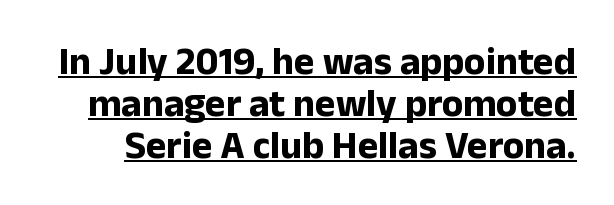
Heavy-handed strokes throughout: this text is bold. Serifs: no, the terminals of the letterforms are clean. Tall strokes in this sample are plumb rather than angled. The typesetter has applied underlining to the passage shown. Do the characters align in a grid? No, the font is proportional.
